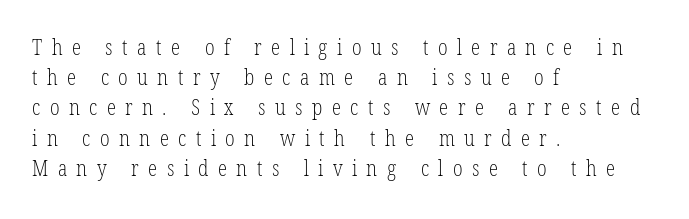
{"italic": "no", "bold": "no", "underline": "no", "align": "left", "line_spacing": "normal", "line_spacing_ratio": 1.44, "letter_spacing": "wide", "letter_spacing_em": 0.45, "glyph_px": 21}
